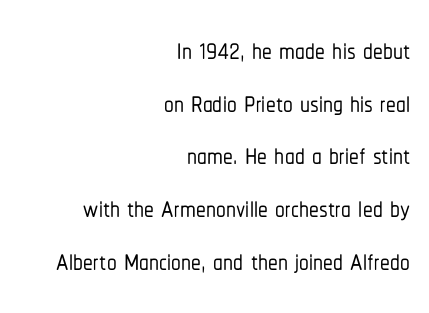
{"serif": "no", "italic": "no", "width": "condensed", "stroke_contrast": "low", "x_height": "medium", "monospaced": "no", "underline": "no", "align": "right", "line_spacing": "normal", "line_spacing_ratio": 1.35, "letter_spacing": "normal", "letter_spacing_em": 0.0, "glyph_px": 39}
